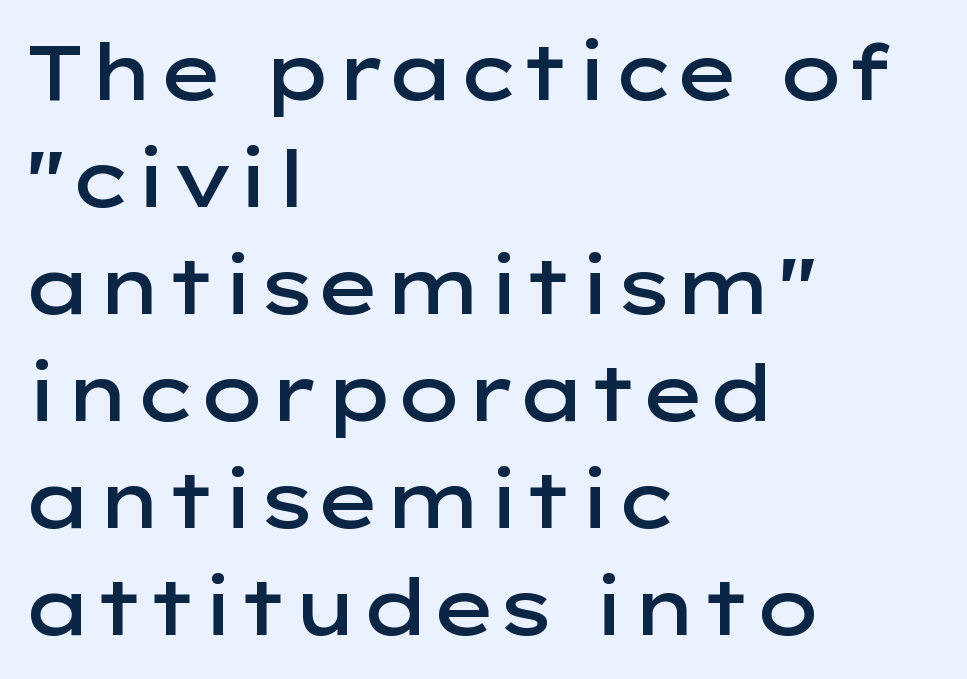
{"serif": "no", "italic": "no", "bold": "semi", "weight": "semibold", "width": "wide", "stroke_contrast": "low", "x_height": "medium", "monospaced": "no", "underline": "no", "align": "left", "line_spacing": "normal", "line_spacing_ratio": 1.39, "letter_spacing": "normal", "letter_spacing_em": 0.0, "glyph_px": 77}
